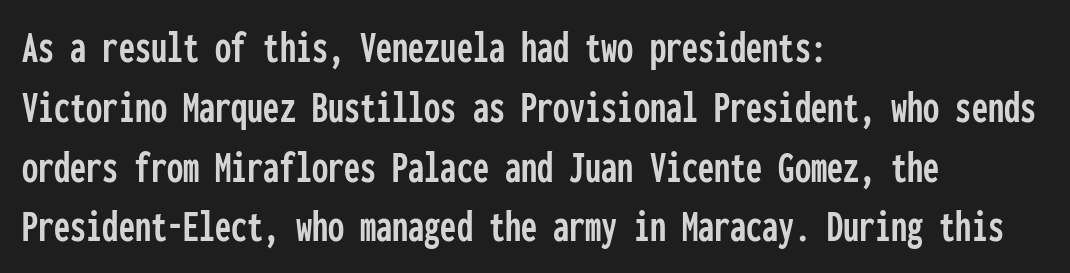
Q: Is the text italic (slanted)? A: No, it is upright.
Q: Is the typeface a serif or a sans-serif typeface? A: Sans-serif.
Q: Is the text underlined? A: No.
Q: How is the paragraph aligned? A: Left-aligned.
Q: Is the spacing between letters normal or unusually wide? A: Normal.
Q: Is the spacing between lines tight, normal or loose? A: Normal.
Q: Width (condensed, normal, or wide)? A: Condensed.
Q: Stroke contrast? A: Low.
Q: x-height? A: Medium.
Q: Monospaced? A: Yes.
